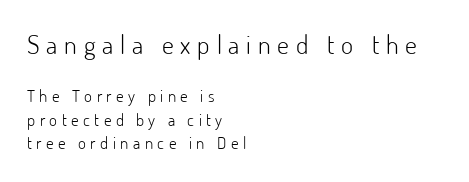
{"italic": "no", "bold": "no", "underline": "no", "align": "left", "line_spacing": "normal", "line_spacing_ratio": 1.39, "letter_spacing": "wide", "letter_spacing_em": 0.26, "larger_block": "first", "size_ratio": 1.53, "glyph_px": 26}
